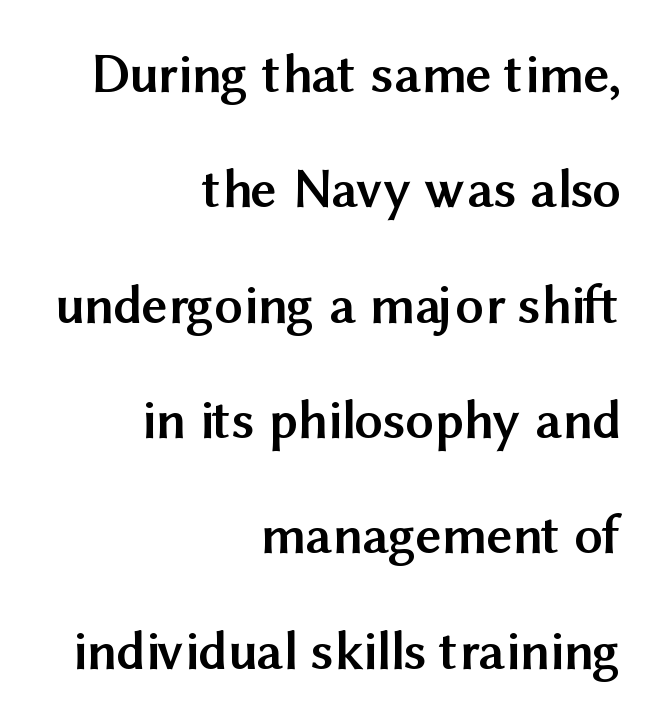
{"serif": "no", "italic": "no", "bold": "yes", "weight": "semibold", "width": "normal", "stroke_contrast": "medium", "x_height": "medium", "monospaced": "no", "underline": "no", "align": "right", "line_spacing": "loose", "line_spacing_ratio": 2.06, "letter_spacing": "normal", "letter_spacing_em": 0.0, "glyph_px": 56}
